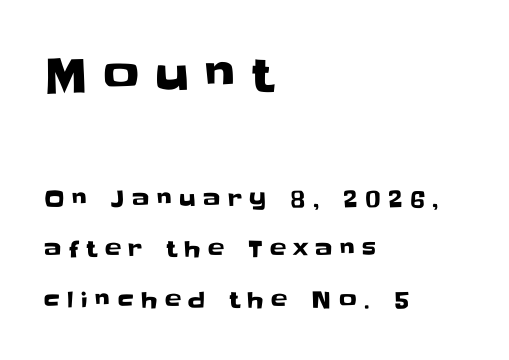
{"serif": "no", "italic": "no", "width": "normal", "stroke_contrast": "low", "x_height": "large", "monospaced": "no", "underline": "no", "align": "left", "line_spacing": "loose", "line_spacing_ratio": 2.29, "letter_spacing": "wide", "letter_spacing_em": 0.34, "larger_block": "first", "size_ratio": 2.05, "glyph_px": 45}
